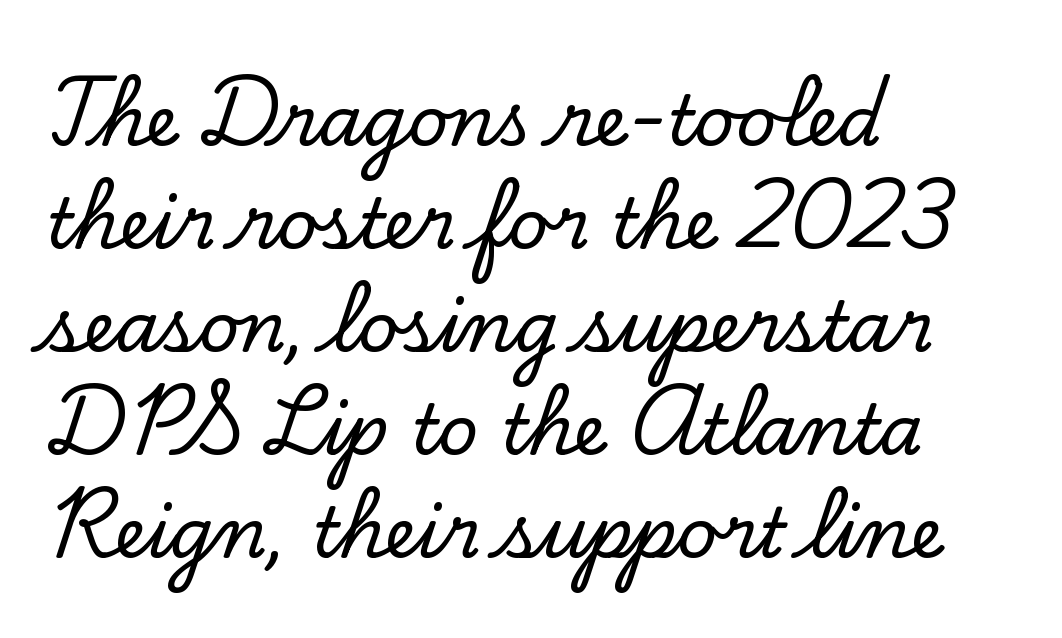
{"serif": "yes", "width": "normal", "stroke_contrast": "low", "x_height": "small", "monospaced": "no", "underline": "no", "align": "left", "line_spacing": "normal", "line_spacing_ratio": 1.47, "letter_spacing": "normal", "letter_spacing_em": 0.0, "glyph_px": 70}
